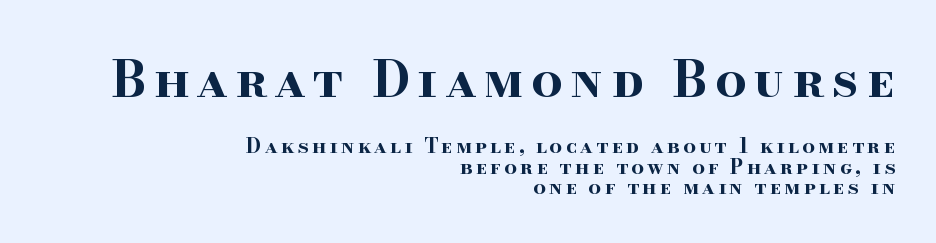
Regarding leading, the lines here are crowded together. Note the varied advance widths — an 'i' is clearly narrower than an 'm'. In CSS terms this would be text-align: right. This is the regular roman posture of the typeface. The glyphs have the mass of a bold cut. The glyphs in this specimen are seriffed.
